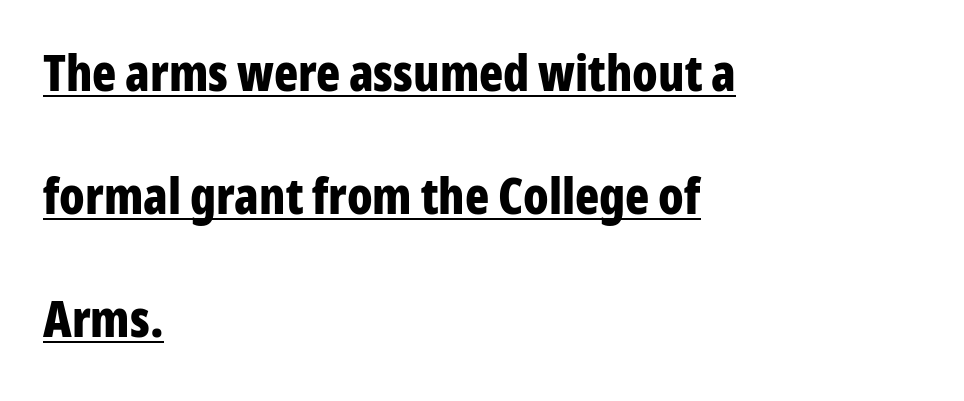
The image shows 50 px bold, condensed sans-serif type, upright; set left-aligned, loose line spacing (2.46x), normal letter spacing, underlined; low stroke contrast and a medium x-height.
